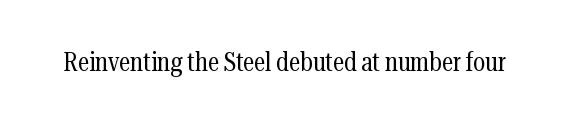
The image shows 26 px text type, upright; set normal letter spacing, not underlined.
